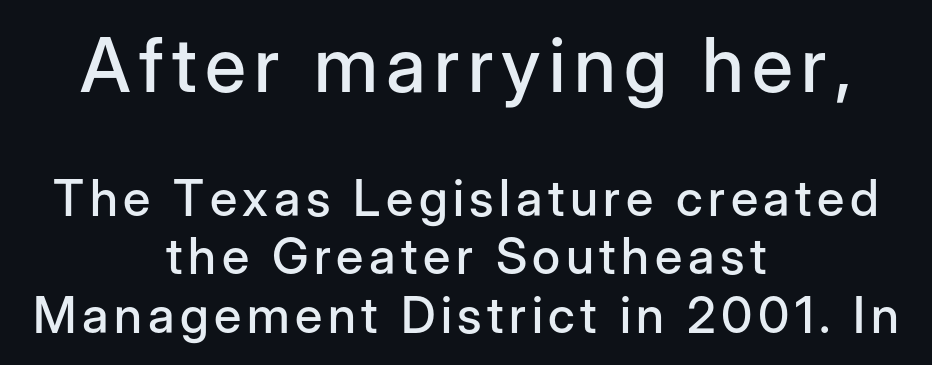
{"serif": "no", "italic": "no", "width": "normal", "stroke_contrast": "low", "x_height": "medium", "monospaced": "no", "underline": "no", "align": "center", "line_spacing_ratio": 1.17, "larger_block": "first", "size_ratio": 1.5, "glyph_px": 75}
